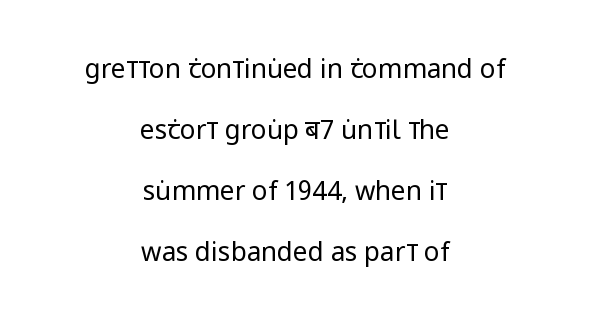
{"italic": "no", "bold": "no", "underline": "no", "align": "center", "line_spacing": "loose", "line_spacing_ratio": 2.34, "letter_spacing": "normal", "letter_spacing_em": 0.0, "glyph_px": 26}
